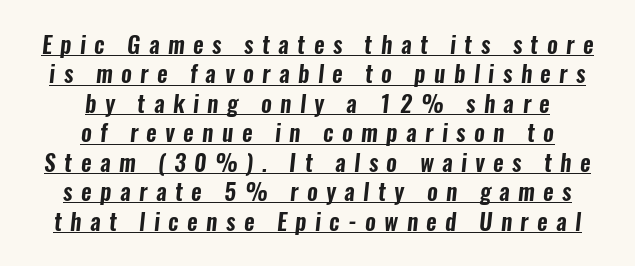
{"underline": "yes", "align": "center", "line_spacing": "normal", "line_spacing_ratio": 1.28, "letter_spacing": "wide", "letter_spacing_em": 0.37, "glyph_px": 23}
